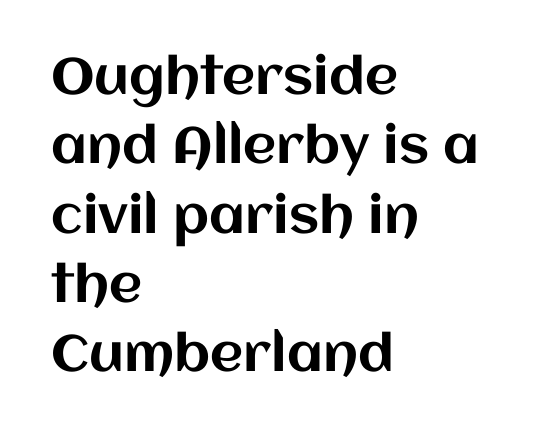
Anything drawn beneath the words? Only blank space. Designer's note — italics off, roman on. Is the block centered? No — it sits flush against the left margin. There is no visible air inserted between adjacent glyphs. These lines sit exactly where default settings would place them.
